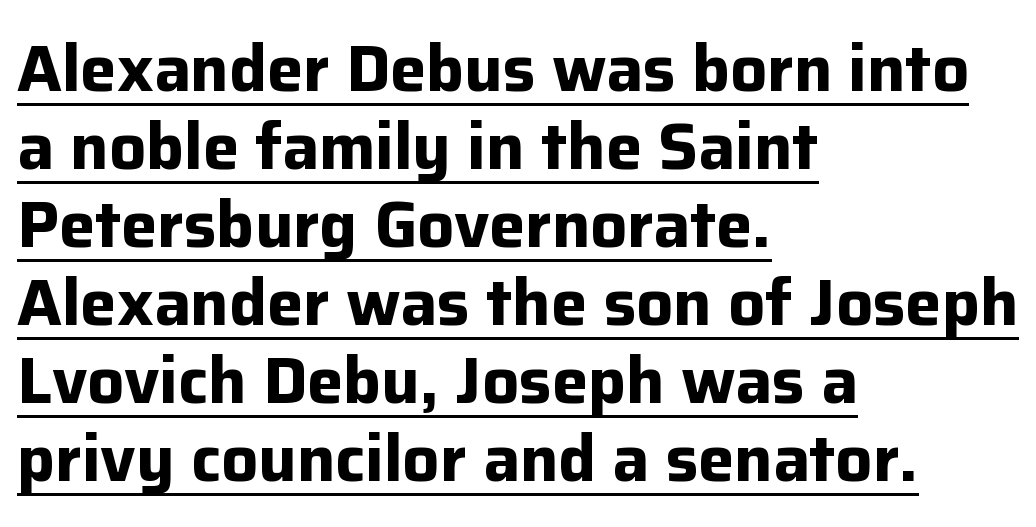
{"serif": "no", "italic": "no", "bold": "yes", "weight": "bold", "width": "normal", "stroke_contrast": "low", "x_height": "medium", "monospaced": "no", "underline": "yes", "align": "left", "line_spacing_ratio": 1.2, "letter_spacing": "normal", "letter_spacing_em": 0.0, "glyph_px": 65}
